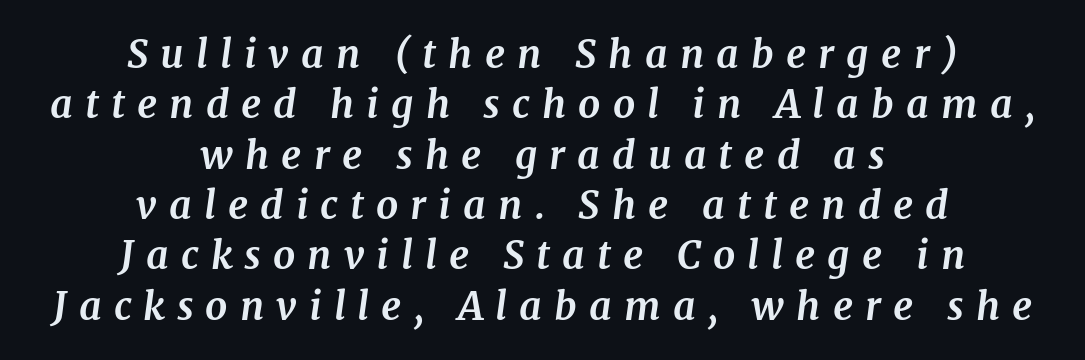
Does the leading feel generous? No, just average. The specimen omits any rule beneath the text block's lines. The type is letterspaced generously, with wide tracking. This is serif lettering, the kind often seen in printed books. Think of a printed novel: that variable character pitch is what you see here. The rendering applies a slant to the glyphs.
